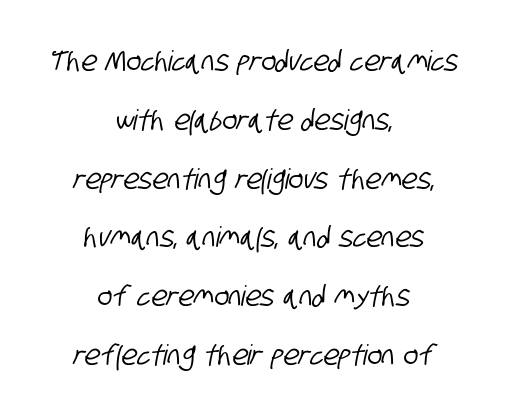
The image shows 28 px condensed sans-serif type; set centered, loose line spacing (2.1x), normal letter spacing, not underlined; low stroke contrast and a large x-height.
